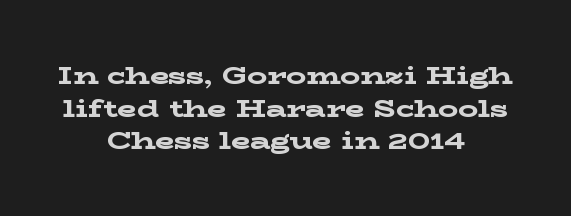
Q: Is the text bold? A: Yes.
Q: Is the text italic (slanted)? A: No, it is upright.
Q: Is the text underlined? A: No.
Q: How is the paragraph aligned? A: Centered.
Q: Is the spacing between letters normal or unusually wide? A: Normal.
Q: Is the spacing between lines tight, normal or loose? A: Normal.
